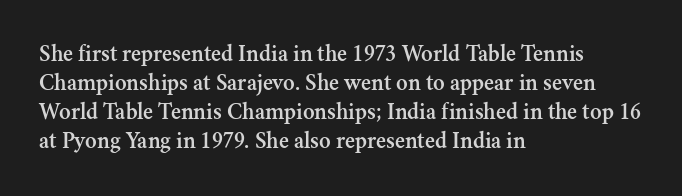
The image shows 24 px text type, upright; set left-aligned, line spacing 1.21x, normal letter spacing, not underlined.
